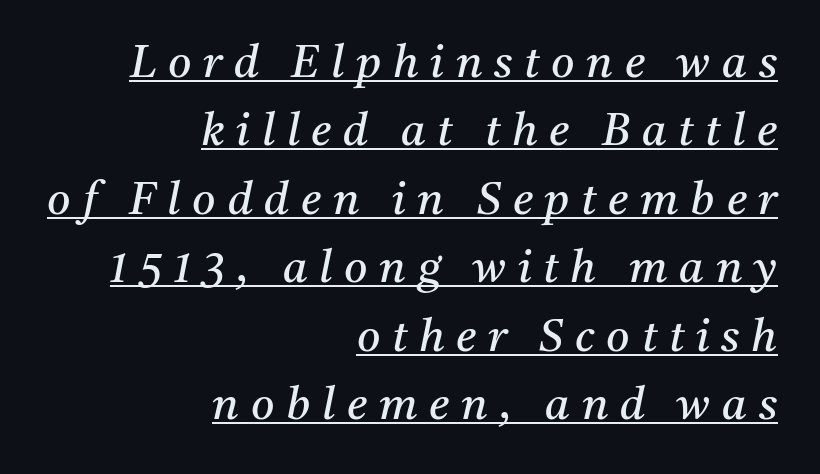
The image shows 45 px regular-weight serif type, italic (leaning right); set right-aligned, normal line spacing (1.52x), unusually wide letter spacing (+0.26 em), underlined; medium stroke contrast and a medium x-height.
